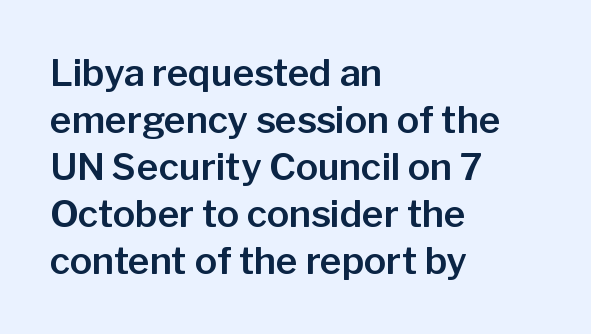
{"serif": "no", "italic": "no", "width": "normal", "stroke_contrast": "low", "x_height": "medium", "monospaced": "no", "underline": "no", "align": "left", "line_spacing": "normal", "line_spacing_ratio": 1.27, "letter_spacing": "normal", "letter_spacing_em": 0.0, "glyph_px": 37}
